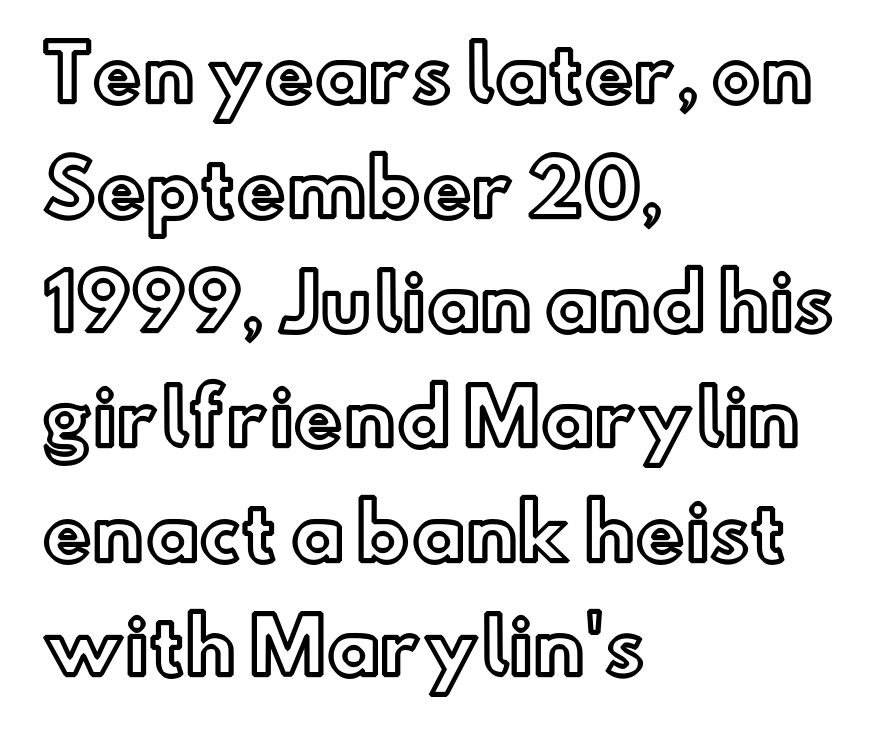
{"italic": "no", "width": "normal", "x_height": "small", "monospaced": "no", "underline": "no", "align": "left", "line_spacing": "normal", "line_spacing_ratio": 1.55, "letter_spacing": "normal", "letter_spacing_em": 0.0, "glyph_px": 74}
